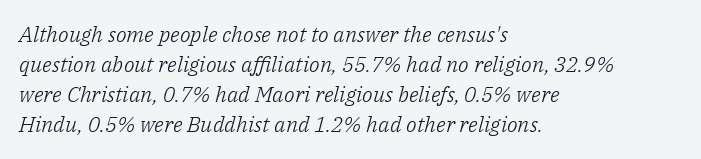
{"italic": "yes", "lean": "right", "slant_degrees": 14, "bold": "no", "underline": "no", "align": "left", "line_spacing": "normal", "line_spacing_ratio": 1.37, "letter_spacing": "normal", "letter_spacing_em": 0.0, "glyph_px": 22}
